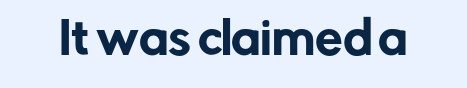
{"serif": "no", "italic": "no", "width": "normal", "stroke_contrast": "low", "x_height": "medium", "monospaced": "no", "underline": "no", "letter_spacing": "normal", "letter_spacing_em": 0.0, "glyph_px": 44}
